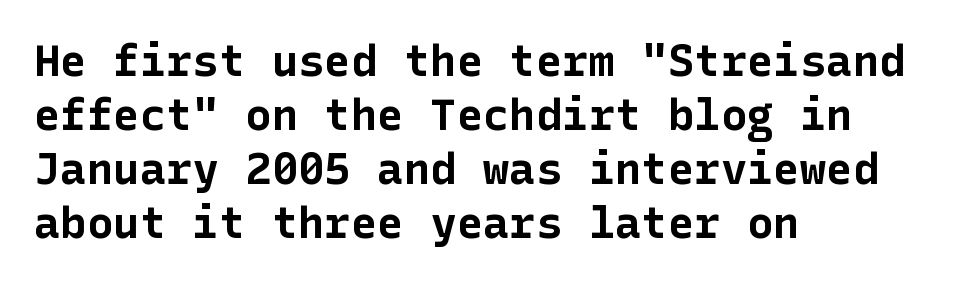
Characters follow at the spacing the type designer built in. Plenty of ink on the page — the face is bold. The letters stand upright; this is a roman face. The strip under each line holds only bare page.
